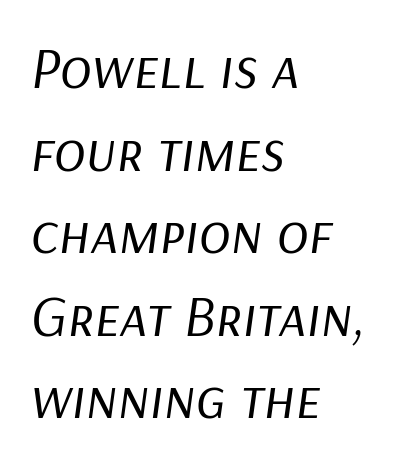
The image shows 59 px regular-weight type, italic (leaning right); set left-aligned, normal line spacing (1.4x), normal letter spacing, not underlined; low stroke contrast and a medium x-height.
